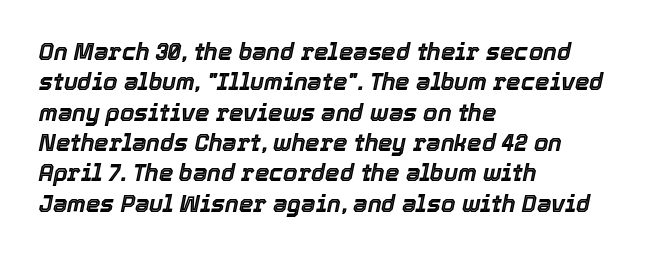
Q: Is the text italic (slanted)? A: Yes, it leans right by about 12 degrees.
Q: Is the text underlined? A: No.
Q: How is the paragraph aligned? A: Left-aligned.
Q: Is the spacing between letters normal or unusually wide? A: Normal.
Q: Is the spacing between lines tight, normal or loose? A: Normal.
